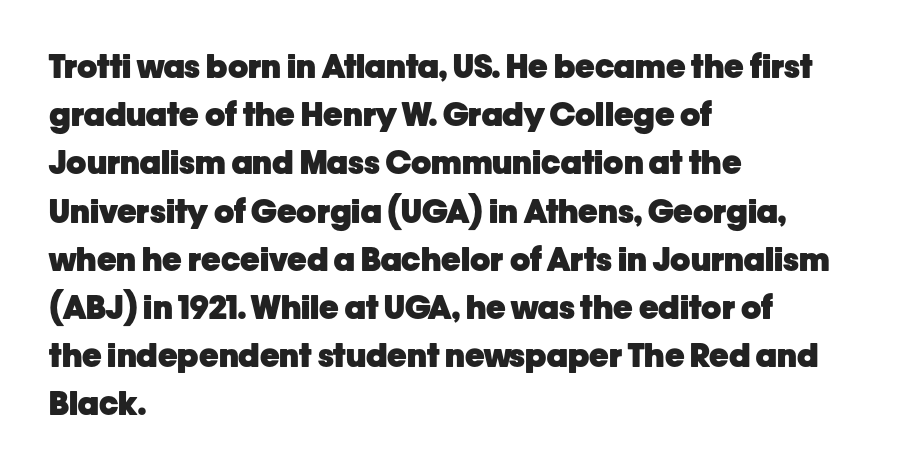
The image shows 33 px heavy sans-serif type, upright; set left-aligned, normal line spacing (1.46x), normal letter spacing, not underlined; low stroke contrast and a medium x-height.
